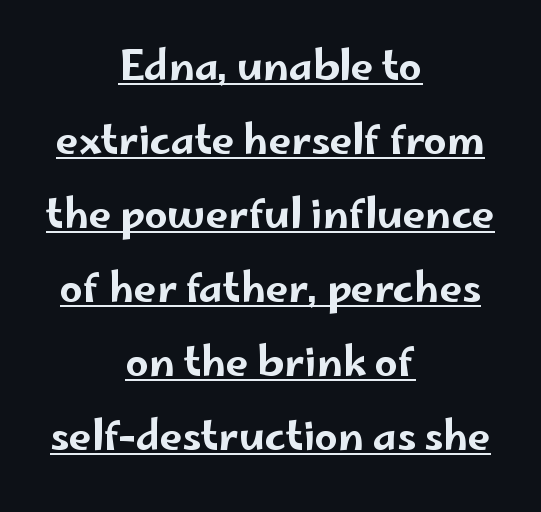
Q: Is the text italic (slanted)? A: No, it is upright.
Q: Is the typeface a serif or a sans-serif typeface? A: Sans-serif.
Q: Is the text underlined? A: Yes.
Q: How is the paragraph aligned? A: Centered.
Q: Is the spacing between letters normal or unusually wide? A: Normal.
Q: Width (condensed, normal, or wide)? A: Wide.
Q: Stroke contrast? A: Low.
Q: x-height? A: Small.
Q: Monospaced? A: No.
